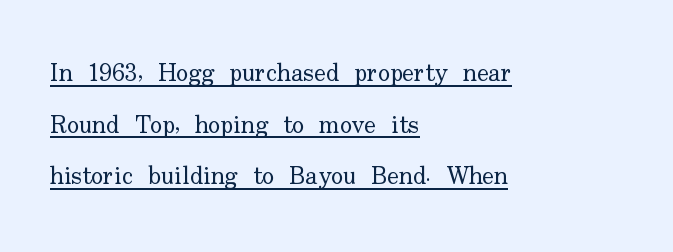
Underlining? Definitely there. The letters sit at their default tracking, neither squeezed nor spread. Rendered with straight, roman letterforms. The text block is weighted toward the left margin, trailing off unevenly rightward. The typesetting does not lean heavy: it is not bold.
